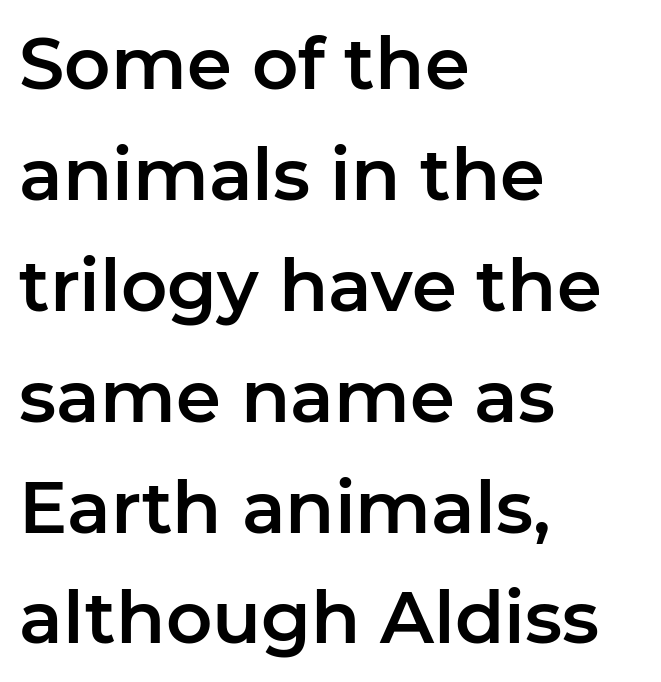
Q: Is the text italic (slanted)? A: No, it is upright.
Q: Is the typeface a serif or a sans-serif typeface? A: Sans-serif.
Q: Is the text underlined? A: No.
Q: How is the paragraph aligned? A: Left-aligned.
Q: Is the spacing between letters normal or unusually wide? A: Normal.
Q: Is the spacing between lines tight, normal or loose? A: Normal.
Q: Width (condensed, normal, or wide)? A: Normal.
Q: Stroke contrast? A: Low.
Q: x-height? A: Medium.
Q: Monospaced? A: No.
